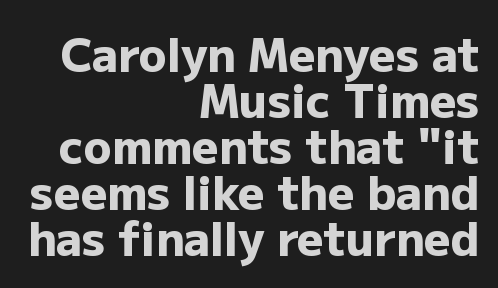
The image shows 46 px heavy sans-serif type, upright; set right-aligned, tight line spacing (1.0x), normal letter spacing, not underlined; low stroke contrast and a medium x-height.
